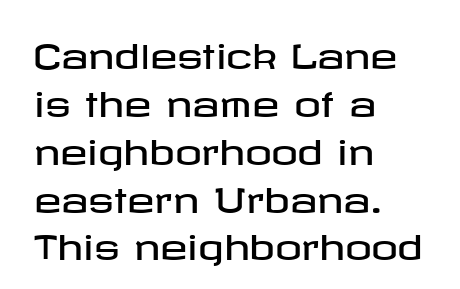
{"serif": "no", "italic": "no", "width": "wide", "stroke_contrast": "low", "x_height": "medium", "underline": "no", "align": "left", "line_spacing": "normal", "line_spacing_ratio": 1.45, "letter_spacing": "normal", "letter_spacing_em": 0.0, "glyph_px": 33}
